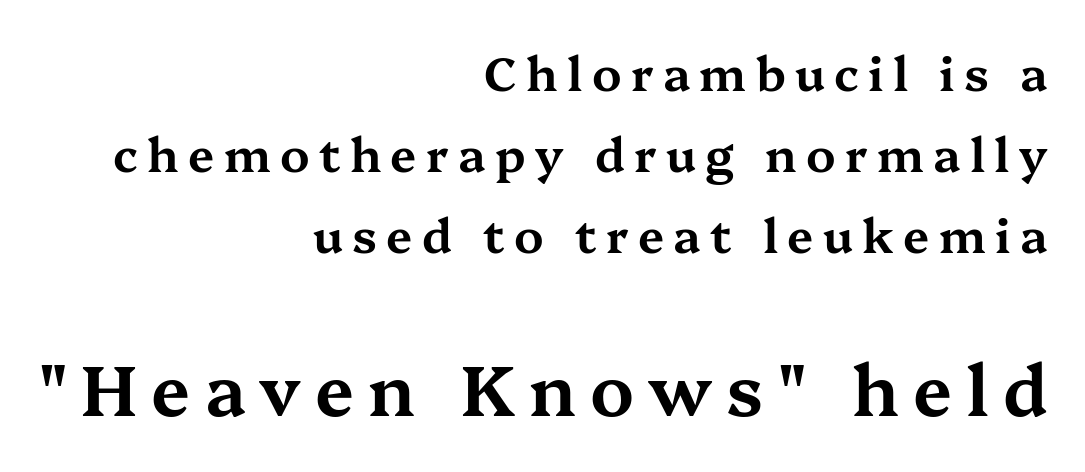
Type style note: has serifs. Each letter keeps its own natural width here, so spacing adapts to shape. How are the letters spaced? Widely, with obvious added tracking. Do the letters lean? They stand straight. Between these two stacked blocks, the lower one wins on size.
